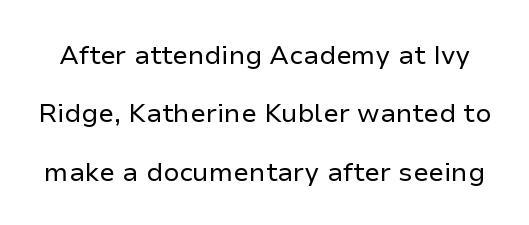
Q: Is the text bold? A: No.
Q: Is the text italic (slanted)? A: No, it is upright.
Q: Is the text underlined? A: No.
Q: Is the spacing between letters normal or unusually wide? A: Normal.
Q: Is the spacing between lines tight, normal or loose? A: Loose.
